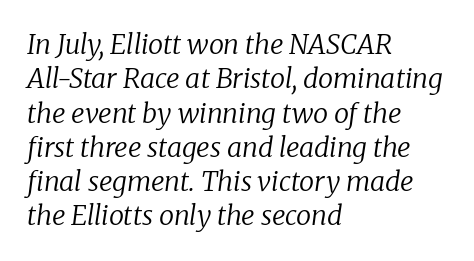
Q: Is the text bold? A: No.
Q: Is the text italic (slanted)? A: Yes, it leans right by about 8 degrees.
Q: Is the text underlined? A: No.
Q: How is the paragraph aligned? A: Left-aligned.
Q: Is the spacing between letters normal or unusually wide? A: Normal.
Q: Is the spacing between lines tight, normal or loose? A: Normal.
